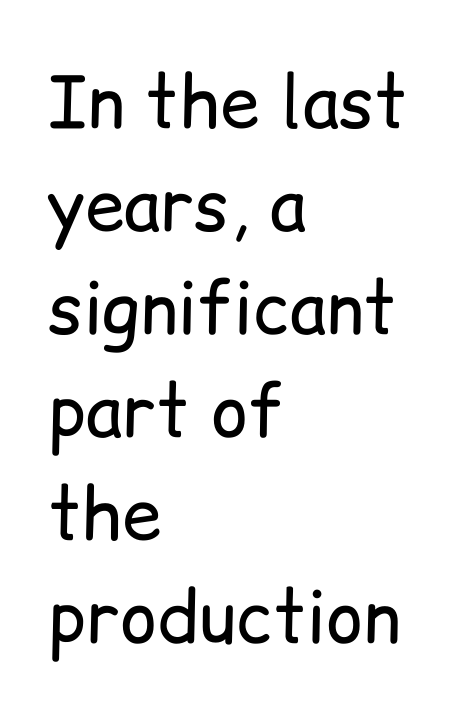
Q: Is the text bold? A: No.
Q: Is the text italic (slanted)? A: No, it is upright.
Q: Is the typeface a serif or a sans-serif typeface? A: Sans-serif.
Q: Is the text underlined? A: No.
Q: How is the paragraph aligned? A: Left-aligned.
Q: Is the spacing between letters normal or unusually wide? A: Normal.
Q: Is the spacing between lines tight, normal or loose? A: Normal.
Q: Width (condensed, normal, or wide)? A: Normal.
Q: Stroke contrast? A: Low.
Q: x-height? A: Medium.
Q: Monospaced? A: No.
